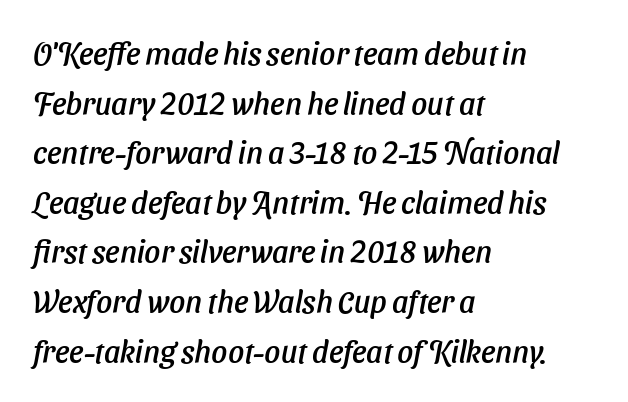
Lines of text with bare space underneath. You could not count columns in this text — the font is proportionally spaced. Each word holds together tightly as a unit, with standard inter-letter gaps. If you drew a line through each stem, it would be angled.
